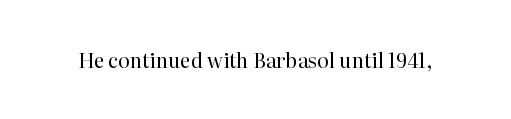
{"italic": "no", "bold": "no", "underline": "no", "letter_spacing": "normal", "letter_spacing_em": 0.0, "glyph_px": 20}
